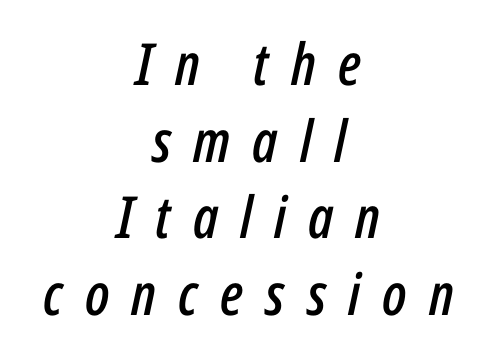
The image shows 58 px condensed type, italic (leaning right); set centered, normal line spacing (1.32x), unusually wide letter spacing (+0.38 em), not underlined; low stroke contrast and a medium x-height.
